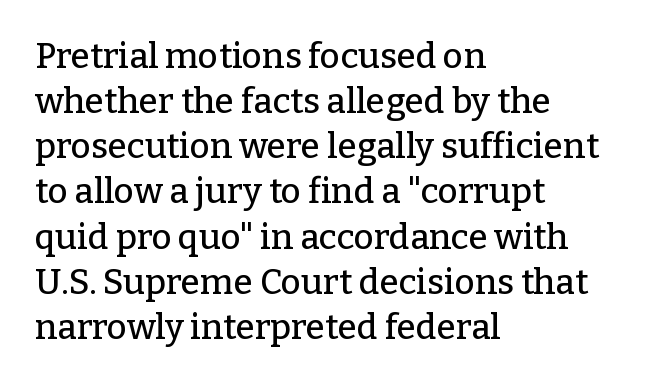
Spacing between characters is what you'd get straight out of the box. Only glyphs here, with clear space below each row. The typography opts for an upright posture over an oblique one. One glance says typical: line gaps are just what's usual. All the whitespace from short lines collects on the right. This is serif lettering, the kind often seen in printed books.
